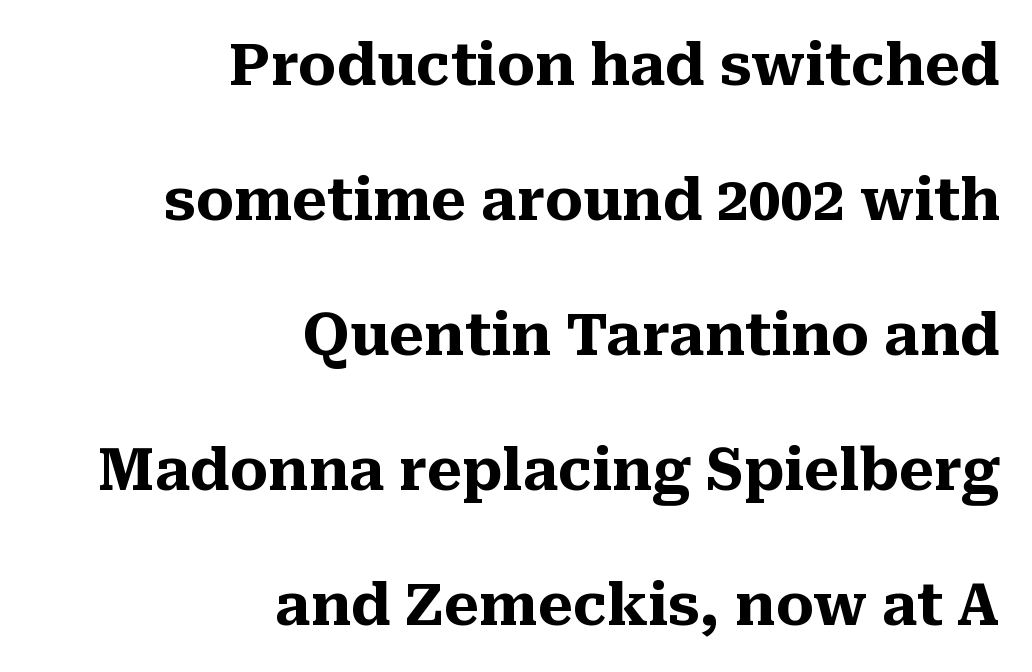
Q: Is the text bold? A: Yes.
Q: Is the text italic (slanted)? A: No, it is upright.
Q: Is the typeface a serif or a sans-serif typeface? A: Serif.
Q: Is the text underlined? A: No.
Q: How is the paragraph aligned? A: Right-aligned.
Q: Is the spacing between letters normal or unusually wide? A: Normal.
Q: Is the spacing between lines tight, normal or loose? A: Loose.
Q: Width (condensed, normal, or wide)? A: Normal.
Q: Stroke contrast? A: Medium.
Q: x-height? A: Medium.
Q: Monospaced? A: No.
